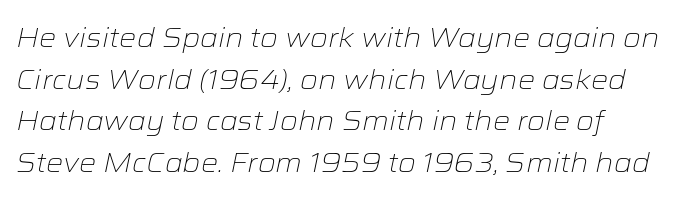
{"italic": "yes", "lean": "right", "slant_degrees": 12, "bold": "no", "underline": "no", "line_spacing": "normal", "line_spacing_ratio": 1.54, "letter_spacing": "normal", "letter_spacing_em": 0.0, "glyph_px": 27}
